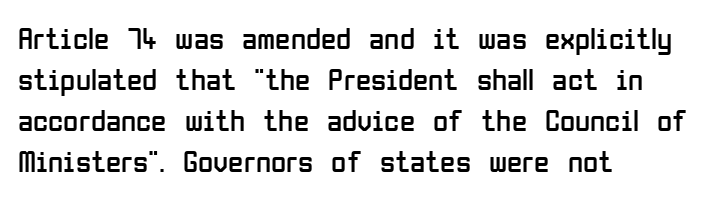
Q: Is the text bold? A: No.
Q: Is the text italic (slanted)? A: No, it is upright.
Q: Is the typeface a serif or a sans-serif typeface? A: Sans-serif.
Q: Is the text underlined? A: No.
Q: How is the paragraph aligned? A: Left-aligned.
Q: Is the spacing between letters normal or unusually wide? A: Normal.
Q: Is the spacing between lines tight, normal or loose? A: Normal.
Q: Width (condensed, normal, or wide)? A: Condensed.
Q: Stroke contrast? A: Low.
Q: x-height? A: Medium.
Q: Monospaced? A: No.
